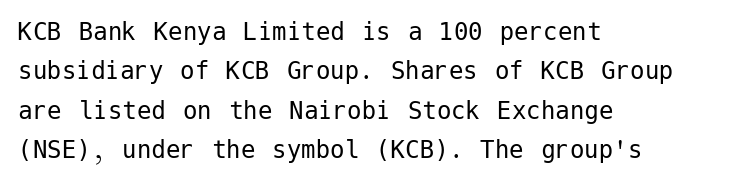
The letters sit at their default tracking, neither squeezed nor spread. Letters have the restrained weight of plain body copy at most. The rendering anchors every line to the left-hand side. Baseline-to-baseline distance is the conventional proportion of letter height. The glyphs are unaccompanied by any horizontal stroke below them.
